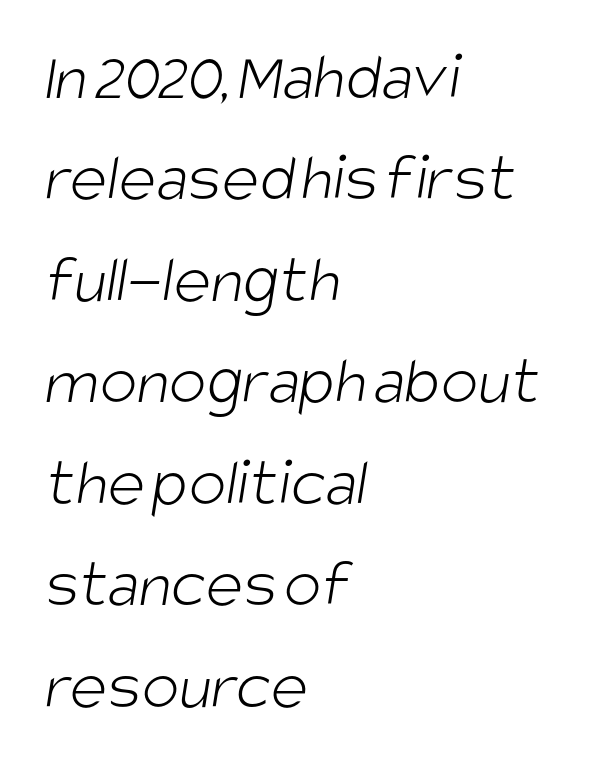
Q: Is the text bold? A: No.
Q: Is the typeface a serif or a sans-serif typeface? A: Sans-serif.
Q: Is the text underlined? A: No.
Q: How is the paragraph aligned? A: Left-aligned.
Q: Is the spacing between letters normal or unusually wide? A: Normal.
Q: Is the spacing between lines tight, normal or loose? A: Normal.
Q: Width (condensed, normal, or wide)? A: Condensed.
Q: Stroke contrast? A: Low.
Q: x-height? A: Large.
Q: Monospaced? A: No.
